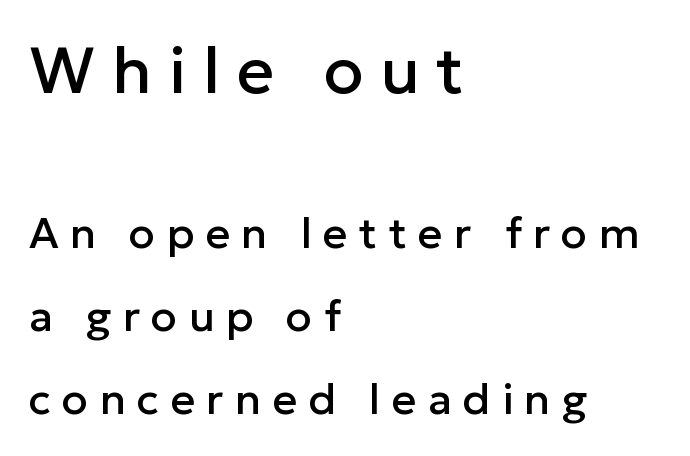
The face used here is proportionally spaced, like ordinary book or web type. Just letters on the line, the space beneath them empty. A roman cut, with each character standing at attention. The passage shown has open, widely tracked lettering throughout.
